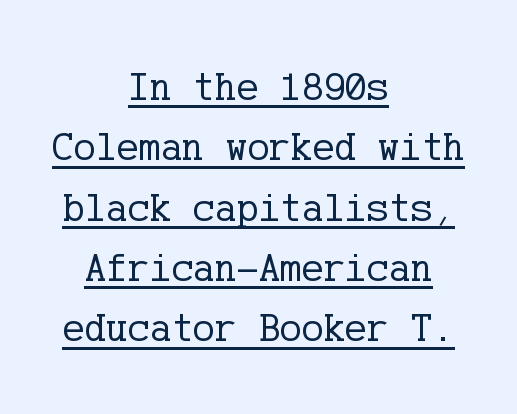
Nothing unusual about the tracking: characters are spaced as the font intends. Weight class: somewhere from thin through regular. The letters carry serifs — small finishing strokes at the ends of their stems. A roman cut, with each character standing at attention.
